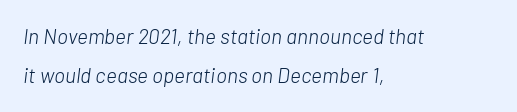
Q: Is the text bold? A: No.
Q: Is the text italic (slanted)? A: Yes, it leans right by about 7 degrees.
Q: Is the text underlined? A: No.
Q: How is the paragraph aligned? A: Left-aligned.
Q: Is the spacing between letters normal or unusually wide? A: Normal.
